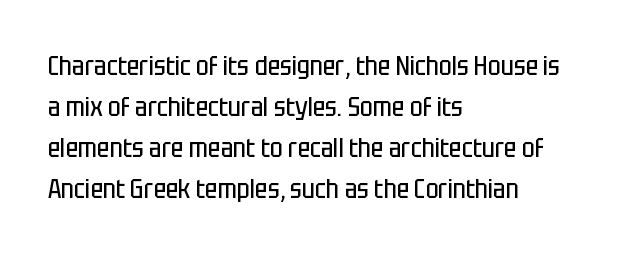
{"italic": "no", "bold": "no", "underline": "no", "align": "left", "line_spacing": "normal", "line_spacing_ratio": 1.52, "letter_spacing": "normal", "letter_spacing_em": 0.0, "glyph_px": 27}
